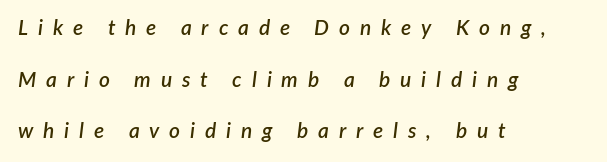
The image shows 21 px text type, italic (leaning right); set left-aligned, loose line spacing (2.46x), unusually wide letter spacing (+0.47 em), not underlined.
